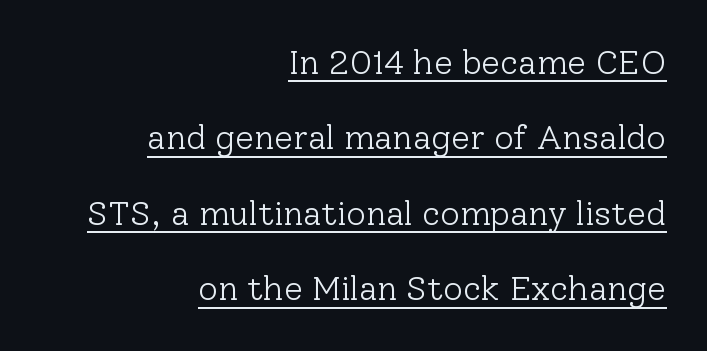
{"serif": "yes", "italic": "no", "bold": "no", "weight": "light", "width": "normal", "stroke_contrast": "low", "x_height": "medium", "monospaced": "no", "underline": "yes", "align": "right", "line_spacing": "loose", "line_spacing_ratio": 2.22, "letter_spacing": "normal", "letter_spacing_em": 0.0, "glyph_px": 34}
